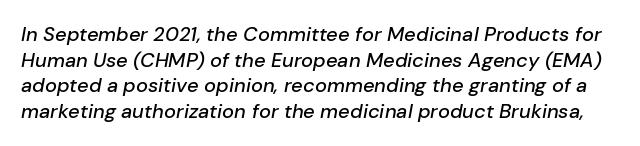
Q: Is the text italic (slanted)? A: Yes, it leans right by about 10 degrees.
Q: Is the text underlined? A: No.
Q: Is the spacing between letters normal or unusually wide? A: Normal.
Q: Is the spacing between lines tight, normal or loose? A: Normal.
